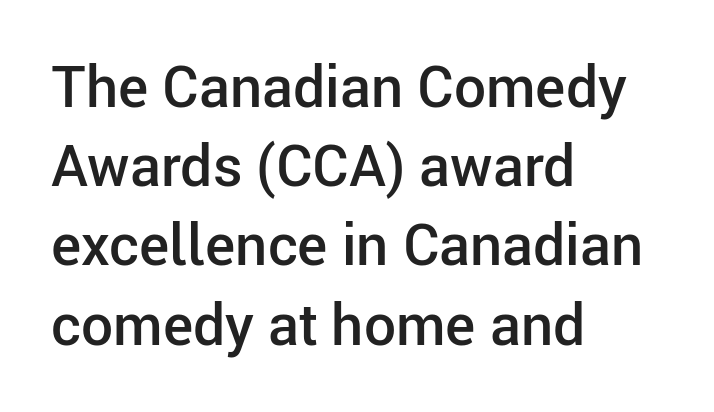
On the weight axis this lands at semibold, roughly 600. Students, note that the glyphs here touch the page at normal intervals. Each letter's strokes conclude bluntly, with no projecting serifs. Italic? Not at all — the glyphs are vertical. Quick note: interline space is typical.
